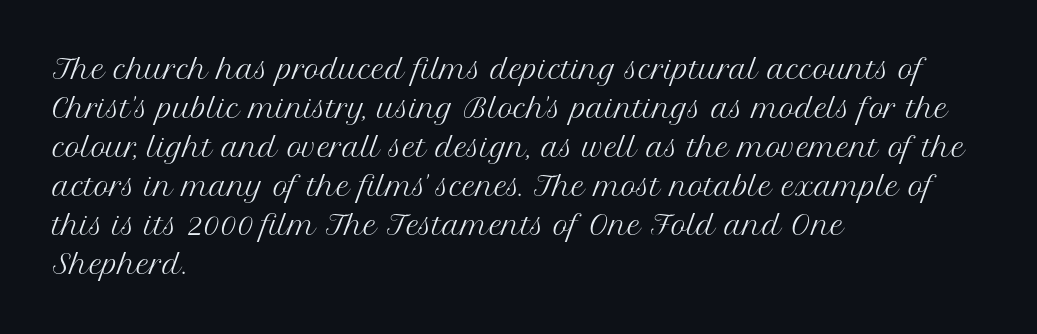
The image shows 26 px text type; set left-aligned, normal line spacing (1.5x), normal letter spacing, not underlined.
